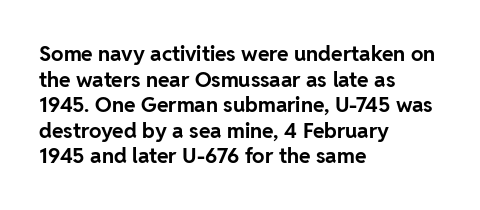
Q: Is the text bold? A: Yes.
Q: Is the text italic (slanted)? A: No, it is upright.
Q: Is the text underlined? A: No.
Q: How is the paragraph aligned? A: Left-aligned.
Q: Is the spacing between letters normal or unusually wide? A: Normal.
